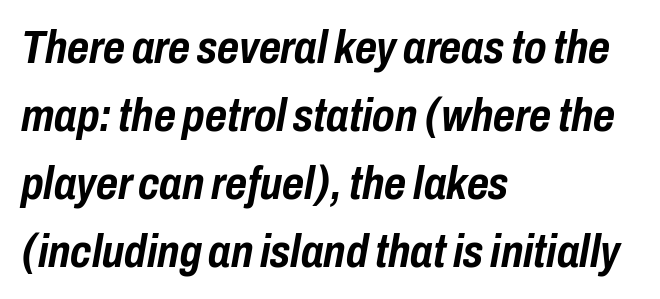
Q: Is the text bold? A: Yes.
Q: Is the text italic (slanted)? A: Yes, it leans right by about 10 degrees.
Q: Is the text underlined? A: No.
Q: How is the paragraph aligned? A: Left-aligned.
Q: Is the spacing between letters normal or unusually wide? A: Normal.
Q: Is the spacing between lines tight, normal or loose? A: Normal.
Q: Width (condensed, normal, or wide)? A: Condensed.
Q: Stroke contrast? A: Low.
Q: x-height? A: Medium.
Q: Monospaced? A: No.
